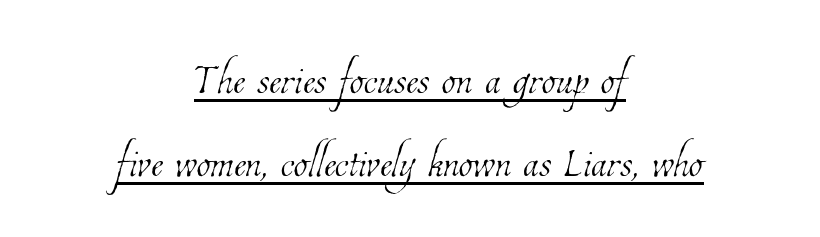
{"bold": "no", "weight": "thin", "width": "condensed", "stroke_contrast": "low", "x_height": "medium", "monospaced": "no", "underline": "yes", "align": "center", "line_spacing": "normal", "line_spacing_ratio": 1.45, "letter_spacing": "normal", "letter_spacing_em": 0.0, "glyph_px": 57}
